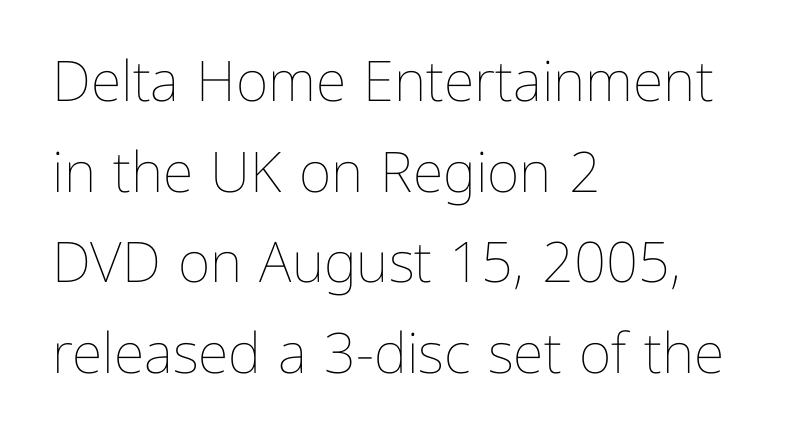
Q: Is the text bold? A: No.
Q: Is the text italic (slanted)? A: No, it is upright.
Q: Is the text underlined? A: No.
Q: How is the paragraph aligned? A: Left-aligned.
Q: Is the spacing between letters normal or unusually wide? A: Normal.
Q: Is the spacing between lines tight, normal or loose? A: Normal.
Q: Width (condensed, normal, or wide)? A: Normal.
Q: Stroke contrast? A: Low.
Q: x-height? A: Medium.
Q: Monospaced? A: No.
